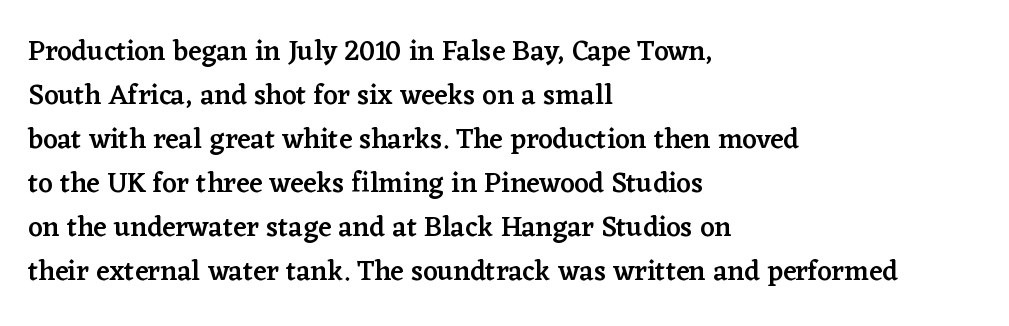
The image shows 28 px semibold serif type, upright; set left-aligned, normal line spacing (1.57x), normal letter spacing, not underlined; low stroke contrast and a medium x-height.
